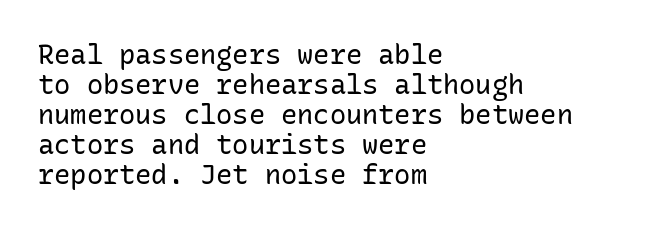
{"italic": "no", "bold": "no", "underline": "no", "align": "left", "line_spacing": "tight", "line_spacing_ratio": 1.11, "letter_spacing": "normal", "letter_spacing_em": 0.0, "glyph_px": 27}
